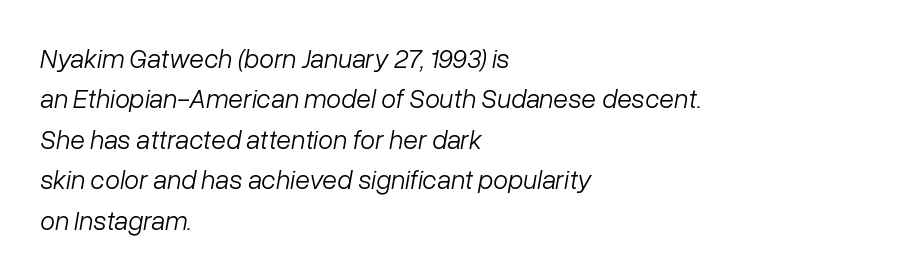
The image shows 27 px text type, italic (leaning right); set left-aligned, normal line spacing (1.5x), normal letter spacing, not underlined.
